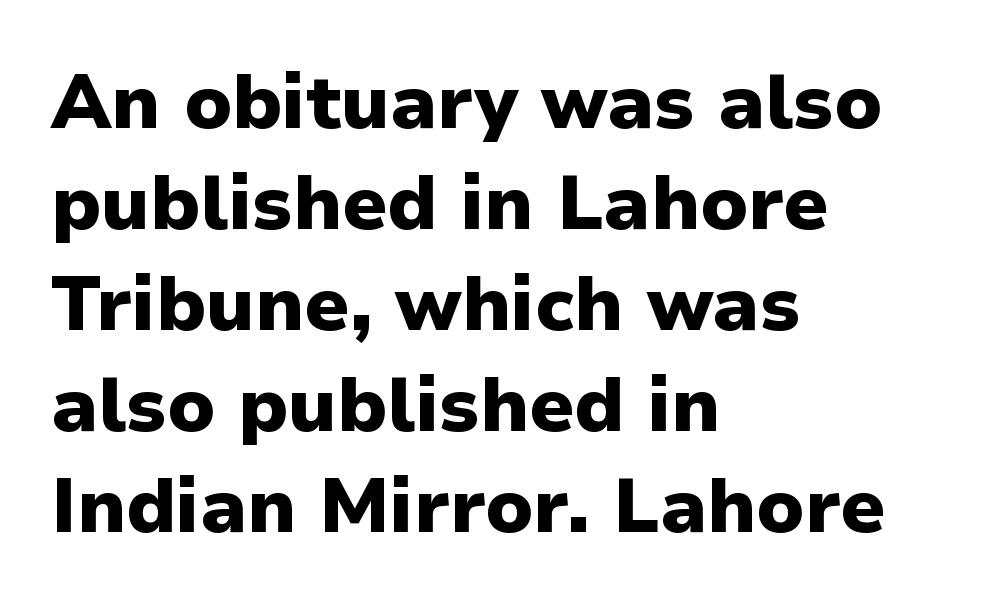
Q: Is the text bold? A: Yes.
Q: Is the text italic (slanted)? A: No, it is upright.
Q: Is the typeface a serif or a sans-serif typeface? A: Sans-serif.
Q: Is the text underlined? A: No.
Q: How is the paragraph aligned? A: Left-aligned.
Q: Is the spacing between letters normal or unusually wide? A: Normal.
Q: Is the spacing between lines tight, normal or loose? A: Normal.
Q: Width (condensed, normal, or wide)? A: Normal.
Q: Stroke contrast? A: Low.
Q: x-height? A: Medium.
Q: Monospaced? A: No.
